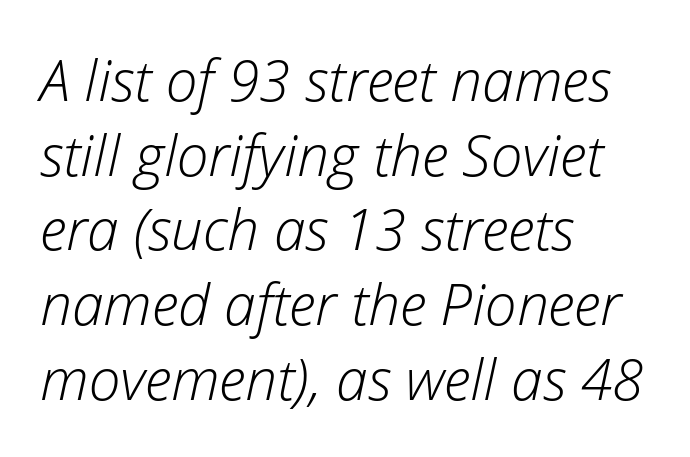
{"italic": "yes", "lean": "right", "slant_degrees": 12, "bold": "no", "weight": "light", "width": "normal", "stroke_contrast": "low", "x_height": "medium", "monospaced": "no", "underline": "no", "align": "left", "line_spacing": "normal", "line_spacing_ratio": 1.31, "letter_spacing": "normal", "letter_spacing_em": 0.0, "glyph_px": 57}
